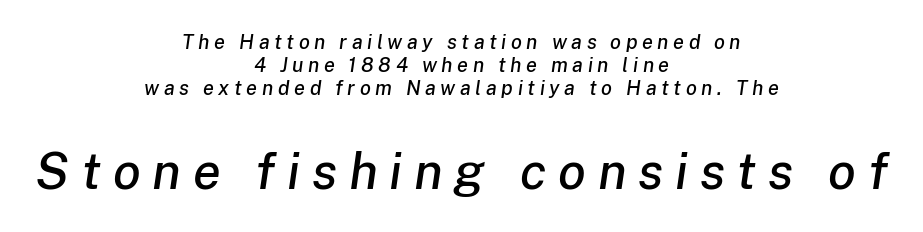
Q: Is the text italic (slanted)? A: Yes, it leans right by about 8 degrees.
Q: Is the text underlined? A: No.
Q: How is the paragraph aligned? A: Centered.
Q: Is the spacing between letters normal or unusually wide? A: Unusually wide.
Q: Which block of text is set in a larger size, the first (top) or the second (bottom)? A: The second (bottom) one.
Q: Width (condensed, normal, or wide)? A: Normal.
Q: Stroke contrast? A: Low.
Q: x-height? A: Medium.
Q: Monospaced? A: No.
